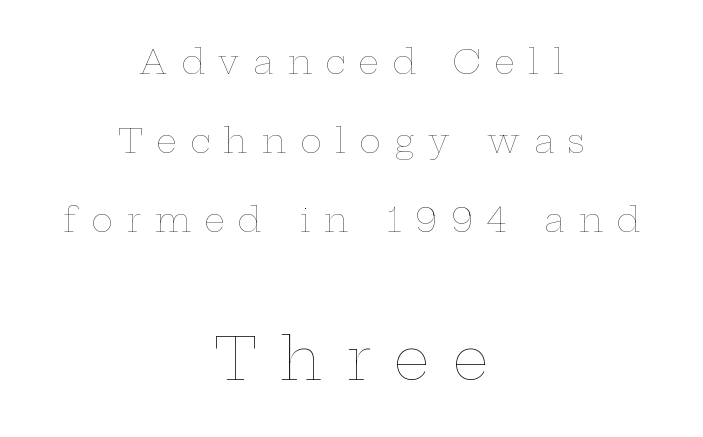
{"italic": "no", "bold": "no", "weight": "thin", "width": "wide", "stroke_contrast": "low", "x_height": "medium", "monospaced": "no", "underline": "no", "align": "center", "line_spacing": "loose", "line_spacing_ratio": 2.39, "letter_spacing": "wide", "letter_spacing_em": 0.41, "larger_block": "second", "size_ratio": 1.73, "glyph_px": 57}
